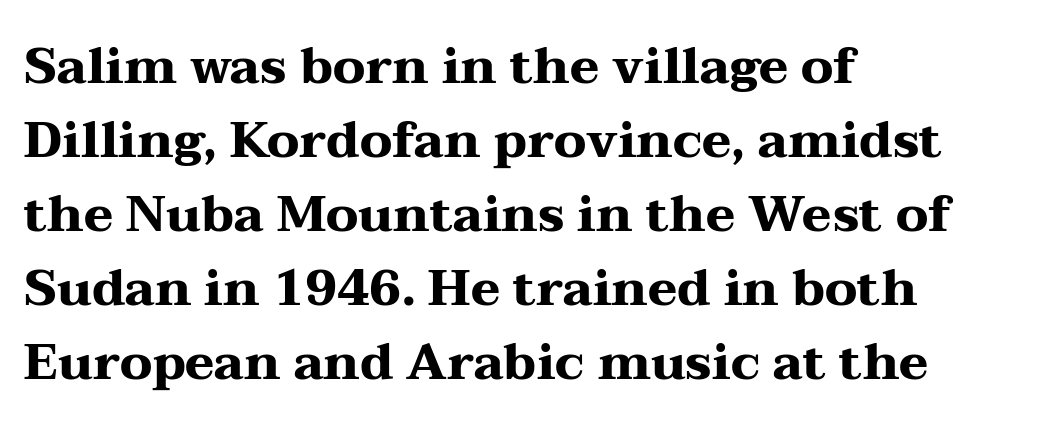
{"serif": "yes", "italic": "no", "bold": "yes", "weight": "heavy", "width": "wide", "stroke_contrast": "medium", "x_height": "medium", "monospaced": "no", "underline": "no", "align": "left", "line_spacing": "normal", "line_spacing_ratio": 1.48, "letter_spacing": "normal", "letter_spacing_em": 0.0, "glyph_px": 50}
